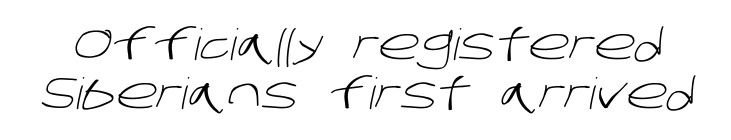
Q: Is the text bold? A: No.
Q: Is the typeface a serif or a sans-serif typeface? A: Sans-serif.
Q: Is the text underlined? A: No.
Q: Is the spacing between letters normal or unusually wide? A: Normal.
Q: Is the spacing between lines tight, normal or loose? A: Tight.
Q: Width (condensed, normal, or wide)? A: Normal.
Q: Stroke contrast? A: Low.
Q: x-height? A: Large.
Q: Monospaced? A: No.
